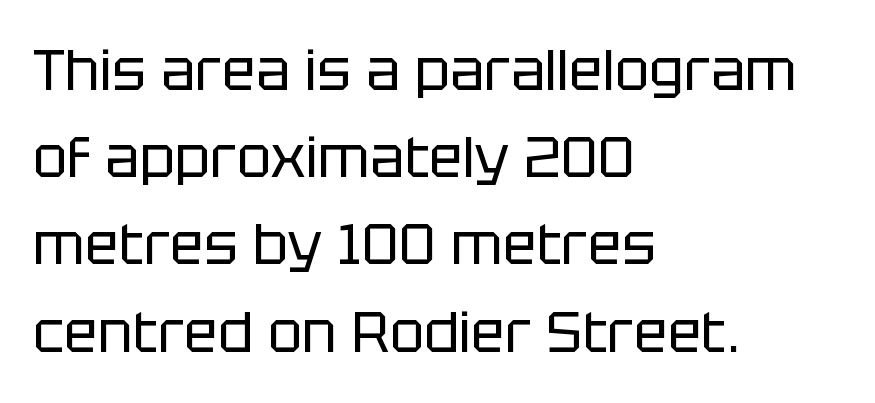
Q: Is the text bold? A: No.
Q: Is the text italic (slanted)? A: No, it is upright.
Q: Is the typeface a serif or a sans-serif typeface? A: Sans-serif.
Q: Is the text underlined? A: No.
Q: How is the paragraph aligned? A: Left-aligned.
Q: Is the spacing between letters normal or unusually wide? A: Normal.
Q: Is the spacing between lines tight, normal or loose? A: Normal.
Q: Width (condensed, normal, or wide)? A: Normal.
Q: Stroke contrast? A: Low.
Q: x-height? A: Large.
Q: Monospaced? A: No.
